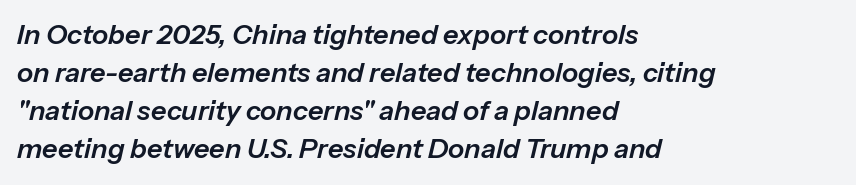
{"italic": "yes", "lean": "right", "slant_degrees": 13, "underline": "no", "align": "left", "line_spacing": "normal", "line_spacing_ratio": 1.41, "letter_spacing": "normal", "letter_spacing_em": 0.0, "glyph_px": 27}
